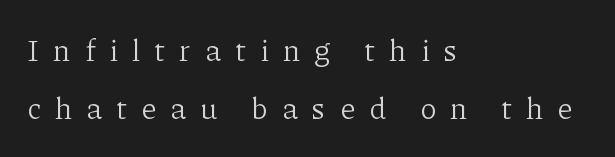
Q: Is the text bold? A: No.
Q: Is the text italic (slanted)? A: No, it is upright.
Q: Is the typeface a serif or a sans-serif typeface? A: Serif.
Q: Is the text underlined? A: No.
Q: How is the paragraph aligned? A: Left-aligned.
Q: Is the spacing between letters normal or unusually wide? A: Unusually wide.
Q: Is the spacing between lines tight, normal or loose? A: Loose.
Q: Width (condensed, normal, or wide)? A: Normal.
Q: Stroke contrast? A: Low.
Q: x-height? A: Medium.
Q: Monospaced? A: No.
